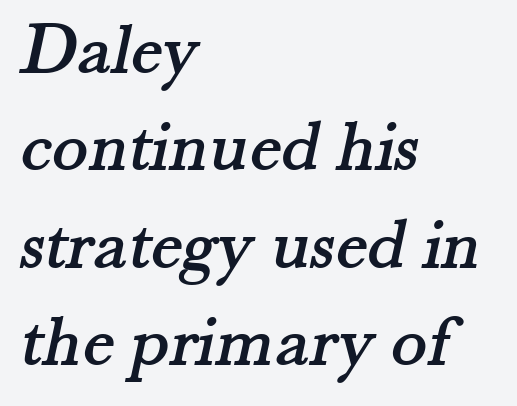
{"serif": "yes", "width": "normal", "stroke_contrast": "medium", "x_height": "small", "monospaced": "no", "underline": "no", "align": "left", "line_spacing": "normal", "line_spacing_ratio": 1.3, "letter_spacing": "normal", "letter_spacing_em": 0.0, "glyph_px": 75}
